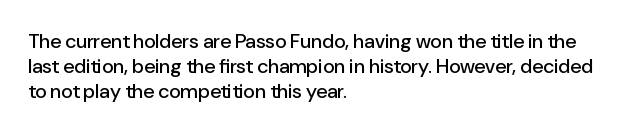
The space between consecutive lines is moderate. The area under the type is left untouched. The letters sit at their default tracking, neither squeezed nor spread. If you drew a line through each stem, it would be perfectly vertical. This rendering uses left alignment, leaving the right contour irregular.
